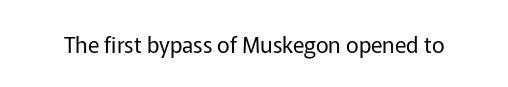
Q: Is the text bold? A: No.
Q: Is the text italic (slanted)? A: No, it is upright.
Q: Is the text underlined? A: No.
Q: Is the spacing between letters normal or unusually wide? A: Normal.
